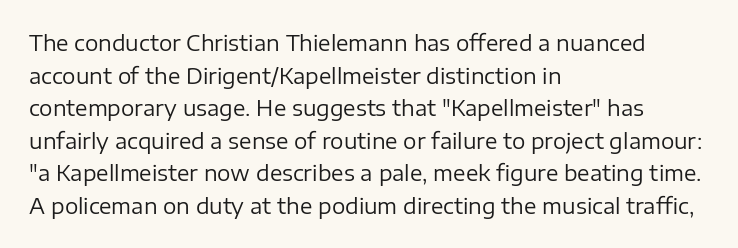
{"italic": "no", "bold": "no", "underline": "no", "align": "left", "line_spacing": "normal", "line_spacing_ratio": 1.55, "letter_spacing": "normal", "letter_spacing_em": 0.0, "glyph_px": 21}
